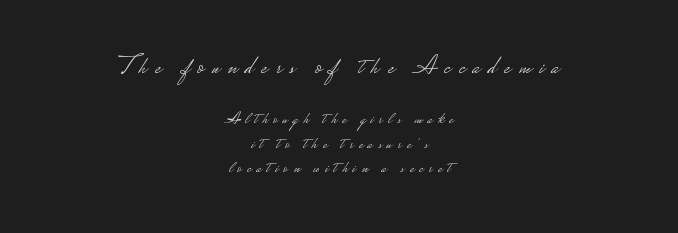
{"bold": "no", "underline": "no", "align": "center", "line_spacing": "normal", "line_spacing_ratio": 1.44, "letter_spacing": "wide", "letter_spacing_em": 0.31, "larger_block": "first", "size_ratio": 1.53, "glyph_px": 26}
